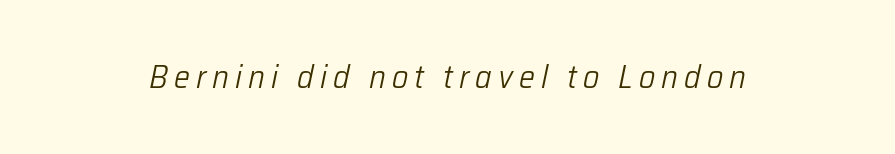
{"italic": "yes", "lean": "right", "slant_degrees": 12, "bold": "no", "weight": "light", "width": "normal", "stroke_contrast": "low", "x_height": "medium", "monospaced": "no", "underline": "no", "glyph_px": 32}
